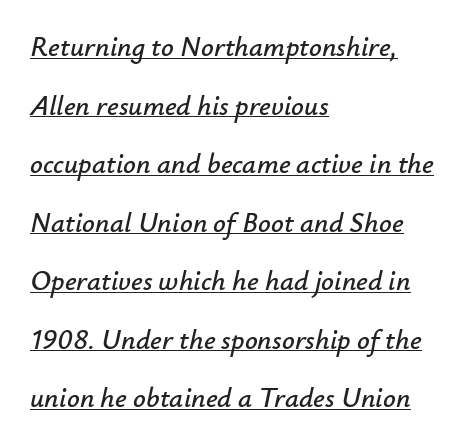
Q: Is the text italic (slanted)? A: Yes, it leans right by about 12 degrees.
Q: Is the text underlined? A: Yes.
Q: How is the paragraph aligned? A: Left-aligned.
Q: Is the spacing between letters normal or unusually wide? A: Normal.
Q: Is the spacing between lines tight, normal or loose? A: Loose.
Q: Width (condensed, normal, or wide)? A: Normal.
Q: Stroke contrast? A: Low.
Q: x-height? A: Small.
Q: Monospaced? A: No.
